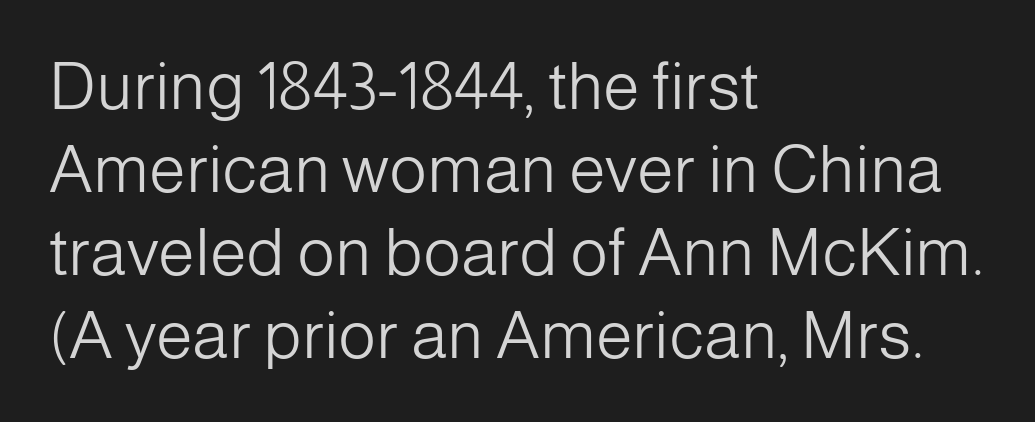
{"serif": "no", "italic": "no", "bold": "no", "weight": "light", "width": "normal", "stroke_contrast": "low", "x_height": "medium", "monospaced": "no", "underline": "no", "align": "left", "line_spacing": "normal", "line_spacing_ratio": 1.26, "letter_spacing": "normal", "letter_spacing_em": 0.0, "glyph_px": 66}
